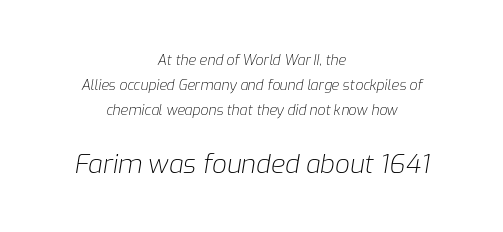
These two chunks differ in scale, with the bottom chunk taking the larger measure. Is the type slanted? Yes — the strokes lean at a clear angle. In terms of letterspacing, this is plain default setting. The whitespace from short lines is split evenly between both sides. Anything drawn beneath the words? Only blank space.
